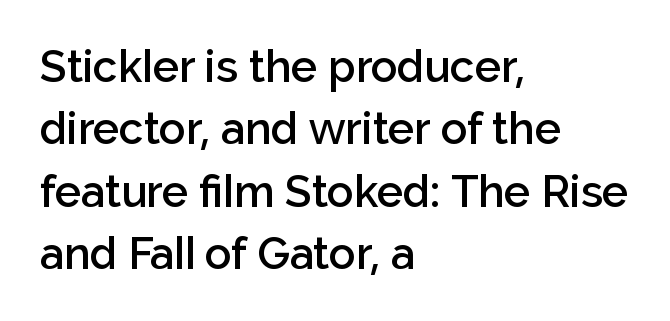
{"serif": "no", "italic": "no", "bold": "semi", "weight": "semibold", "width": "normal", "stroke_contrast": "low", "x_height": "medium", "monospaced": "no", "underline": "no", "align": "left", "line_spacing": "normal", "line_spacing_ratio": 1.42, "letter_spacing": "normal", "letter_spacing_em": 0.0, "glyph_px": 44}
